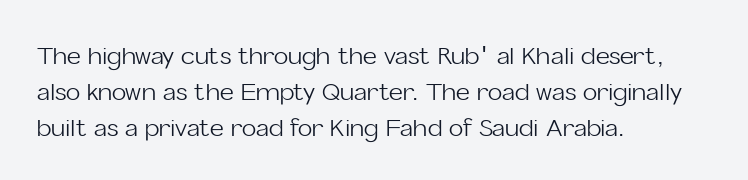
{"italic": "no", "bold": "no", "underline": "no", "align": "left", "line_spacing": "normal", "line_spacing_ratio": 1.49, "letter_spacing": "normal", "letter_spacing_em": 0.0, "glyph_px": 24}
